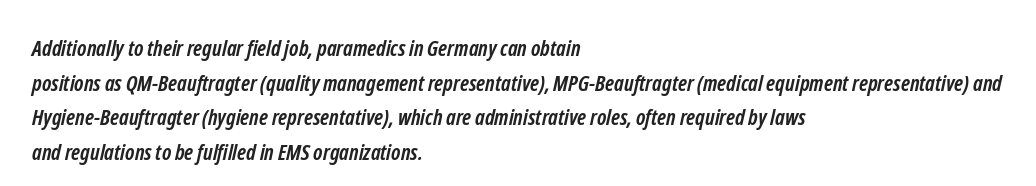
{"bold": "yes", "underline": "no", "align": "left", "line_spacing": "normal", "line_spacing_ratio": 1.57, "letter_spacing": "normal", "letter_spacing_em": 0.0, "glyph_px": 22}
